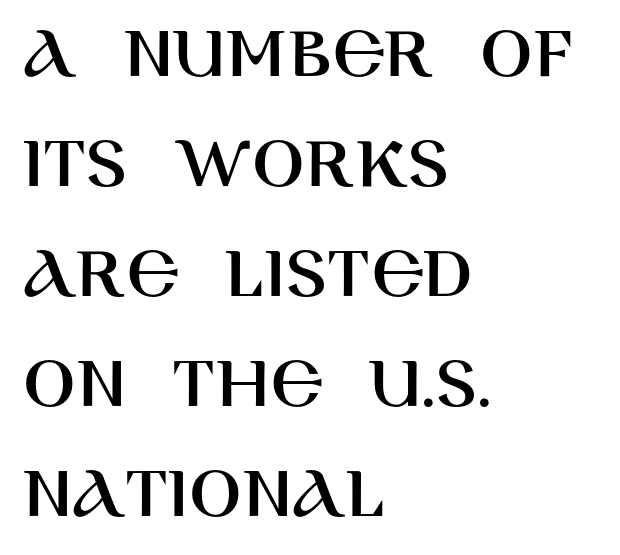
This sample keeps an unexceptional amount of space between lines. Think of a printed novel: that variable character pitch is what you see here. All the whitespace from short lines collects on the right. The rendering keeps characters at their native spacing.
